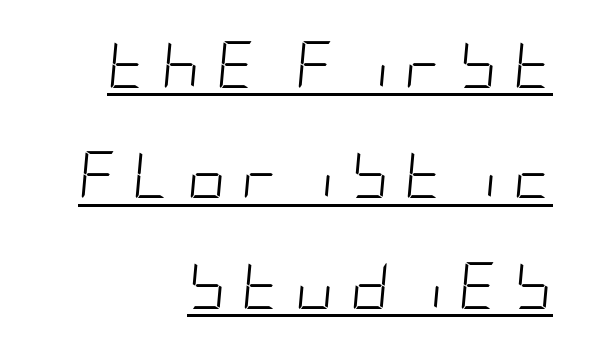
{"italic": "yes", "lean": "right", "slant_degrees": 5, "bold": "no", "weight": "light", "width": "condensed", "stroke_contrast": "low", "x_height": "large", "underline": "yes", "align": "right", "line_spacing": "loose", "line_spacing_ratio": 2.35, "letter_spacing": "wide", "letter_spacing_em": 0.34, "glyph_px": 47}
